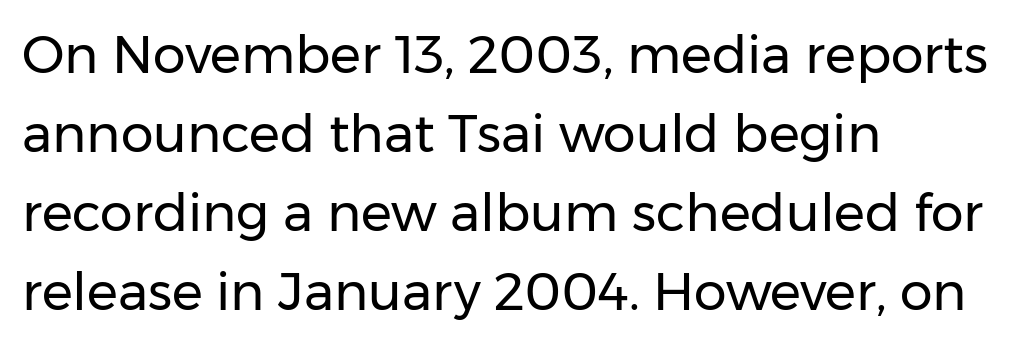
The image shows 52 px regular-weight sans-serif type, upright; set left-aligned, normal line spacing (1.52x), normal letter spacing, not underlined; low stroke contrast and a medium x-height.
